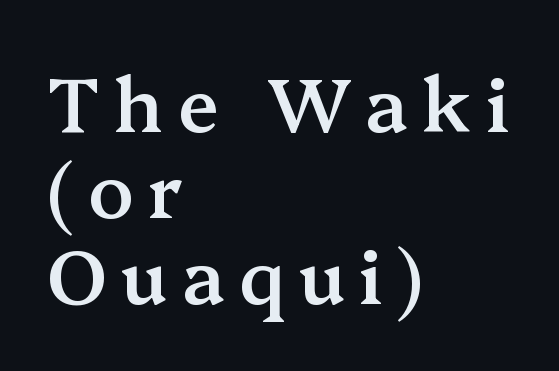
Q: Is the text bold? A: Semi-bold.
Q: Is the text italic (slanted)? A: No, it is upright.
Q: Is the typeface a serif or a sans-serif typeface? A: Serif.
Q: Is the text underlined? A: No.
Q: How is the paragraph aligned? A: Left-aligned.
Q: Is the spacing between lines tight, normal or loose? A: Tight.
Q: Width (condensed, normal, or wide)? A: Normal.
Q: Stroke contrast? A: Medium.
Q: x-height? A: Medium.
Q: Monospaced? A: No.
